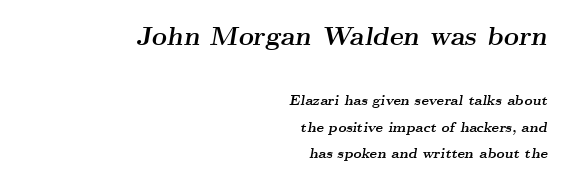
{"italic": "yes", "lean": "right", "slant_degrees": 9, "bold": "yes", "underline": "no", "align": "right", "line_spacing": "loose", "line_spacing_ratio": 1.92, "letter_spacing": "normal", "letter_spacing_em": 0.0, "larger_block": "first", "size_ratio": 1.86, "glyph_px": 26}
